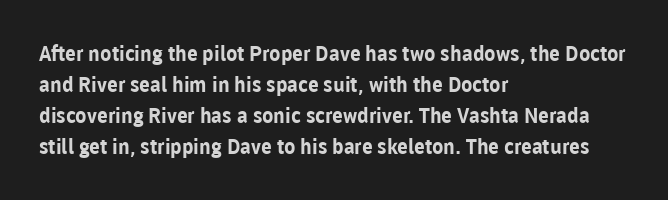
{"italic": "no", "bold": "yes", "underline": "no", "align": "left", "line_spacing": "normal", "line_spacing_ratio": 1.48, "letter_spacing": "normal", "letter_spacing_em": 0.0, "glyph_px": 21}
